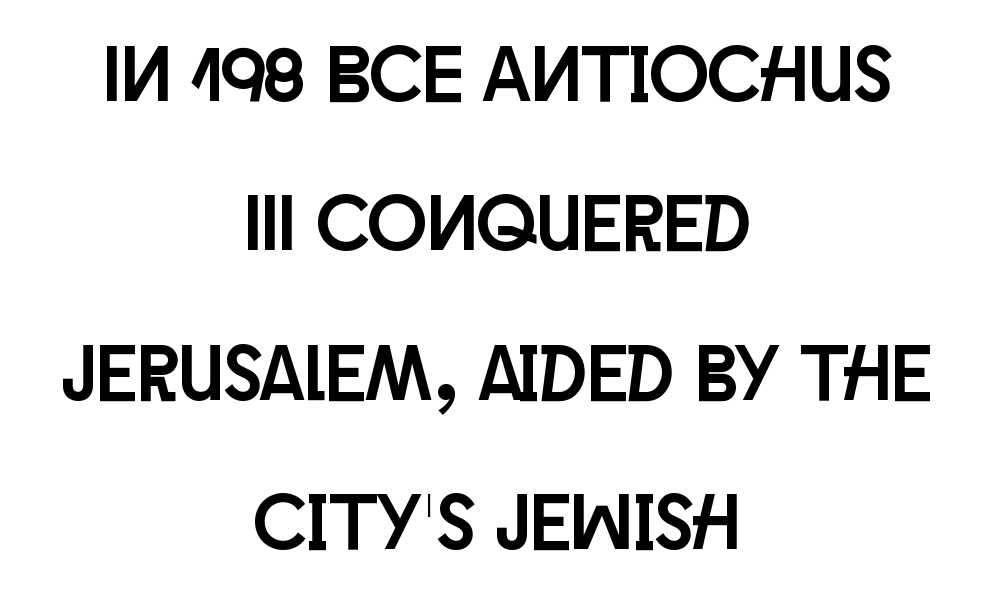
{"serif": "no", "italic": "no", "width": "condensed", "stroke_contrast": "low", "x_height": "large", "monospaced": "no", "underline": "no", "align": "center", "line_spacing_ratio": 1.89, "letter_spacing": "normal", "letter_spacing_em": 0.0, "glyph_px": 79}
